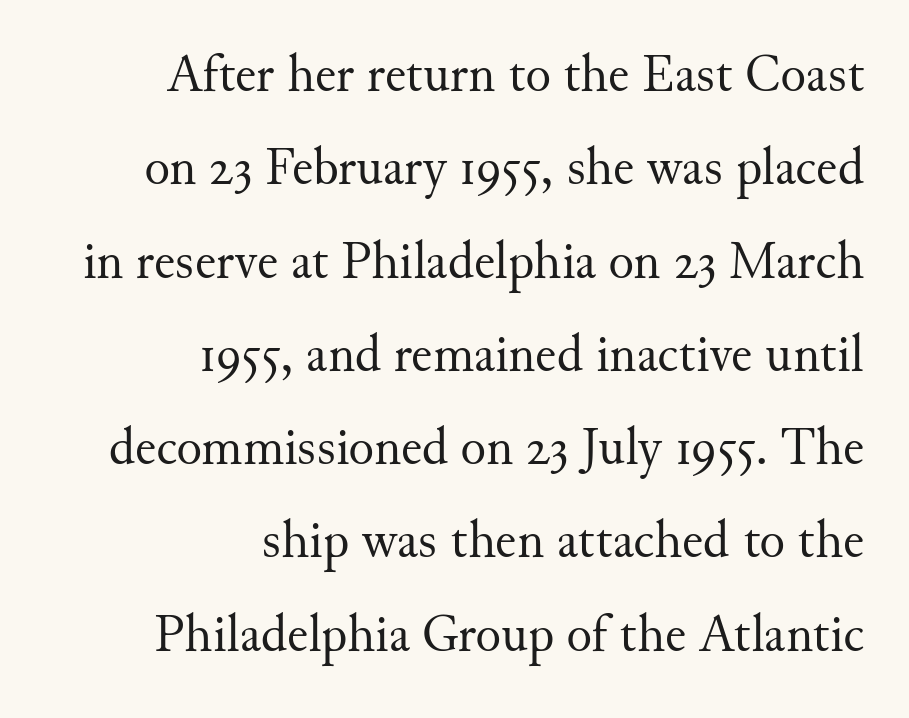
The image shows 53 px regular-weight serif type, upright; set right-aligned, line spacing 1.76x, normal letter spacing, not underlined; medium stroke contrast and a small x-height.
